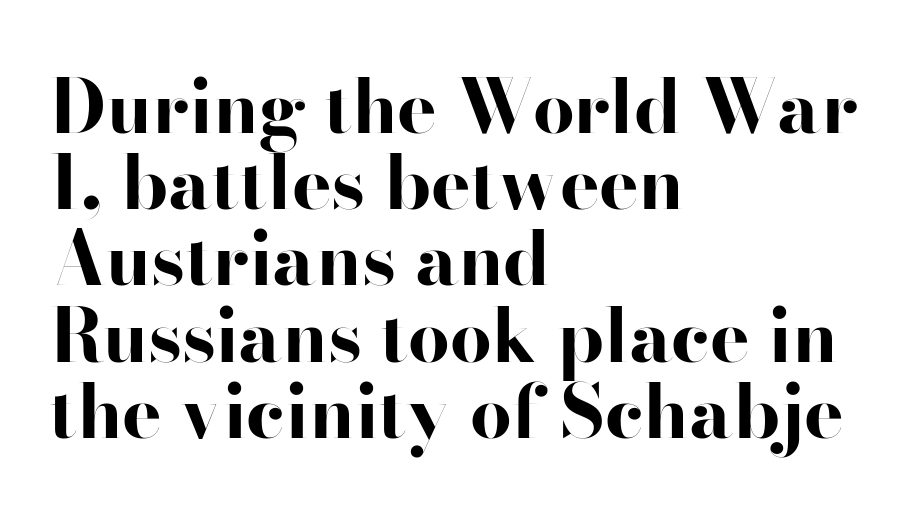
Q: Is the text bold? A: Yes.
Q: Is the text italic (slanted)? A: No, it is upright.
Q: Is the typeface a serif or a sans-serif typeface? A: Sans-serif.
Q: Is the text underlined? A: No.
Q: How is the paragraph aligned? A: Left-aligned.
Q: Is the spacing between letters normal or unusually wide? A: Normal.
Q: Is the spacing between lines tight, normal or loose? A: Tight.
Q: Width (condensed, normal, or wide)? A: Wide.
Q: Stroke contrast? A: High.
Q: x-height? A: Small.
Q: Monospaced? A: No.
